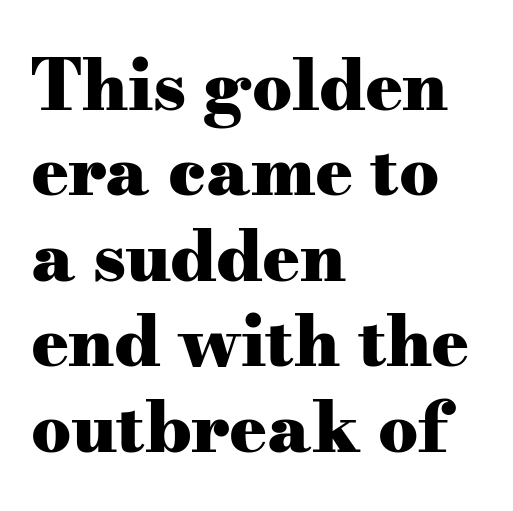
In terms of letterspacing, this is plain default setting. The passage shown is typeset with a serif family. The words here are not underlined. Varying glyph widths throughout — classic text-font behaviour.
